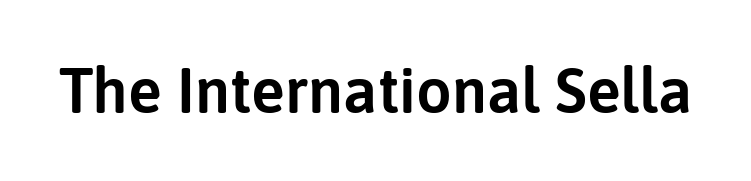
{"serif": "no", "italic": "no", "width": "normal", "stroke_contrast": "low", "x_height": "medium", "monospaced": "no", "underline": "no", "letter_spacing": "normal", "letter_spacing_em": 0.0, "glyph_px": 63}
